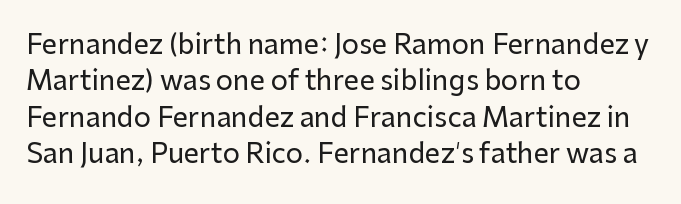
Tracking value appears to be zero — textbook default spacing. The type sits square on the baseline with zero lean. A clean baseline with only descenders dipping below it. Is the block centered? No — it sits flush against the left margin. Notice how descenders clear the ascenders below comfortably — that's standard leading.
